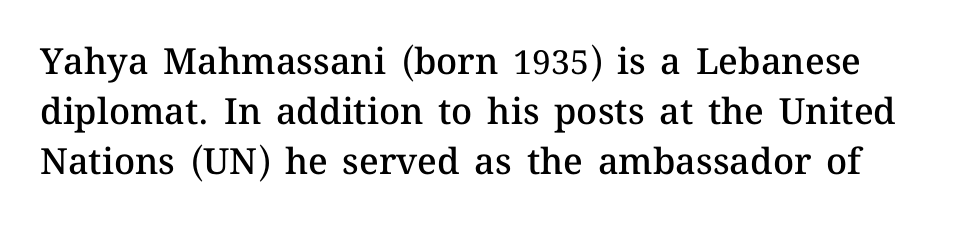
Each letter keeps its own natural width here, so spacing adapts to shape. Rule under the text: the space is simply empty. Every stem runs plumb, perpendicular to the baseline. A bit beefed up — I'd call it semibold rather than bold. Nothing unusual about the tracking: characters are spaced as the font intends.
